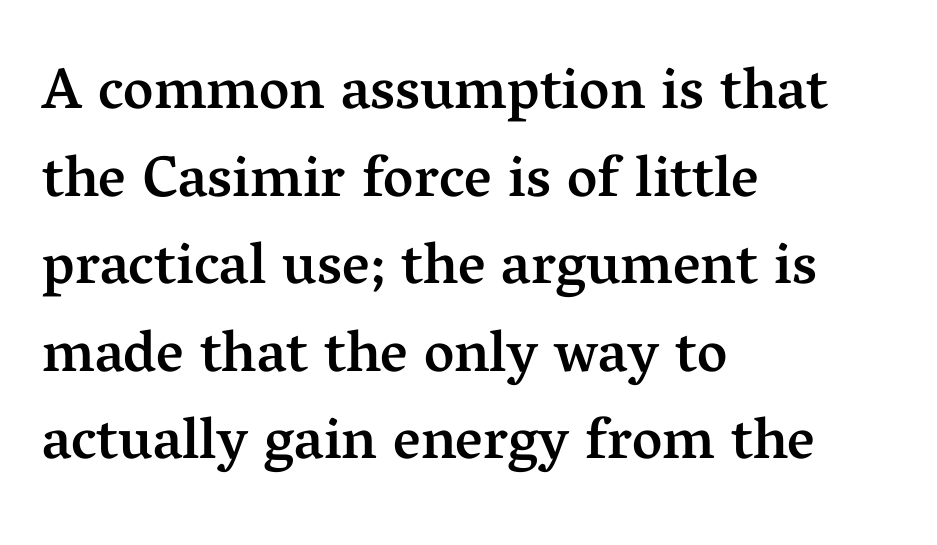
Q: Is the text bold? A: Semi-bold.
Q: Is the text italic (slanted)? A: No, it is upright.
Q: Is the typeface a serif or a sans-serif typeface? A: Serif.
Q: Is the text underlined? A: No.
Q: How is the paragraph aligned? A: Left-aligned.
Q: Is the spacing between letters normal or unusually wide? A: Normal.
Q: Is the spacing between lines tight, normal or loose? A: Normal.
Q: Width (condensed, normal, or wide)? A: Normal.
Q: Stroke contrast? A: Medium.
Q: x-height? A: Medium.
Q: Monospaced? A: No.
